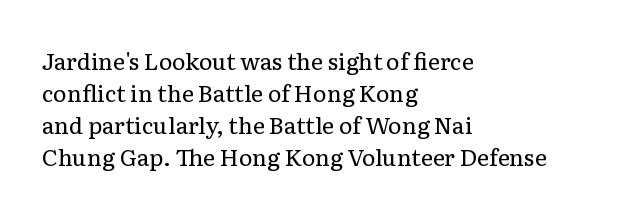
The image shows 23 px text type, upright; set left-aligned, normal line spacing (1.39x), normal letter spacing, not underlined.
